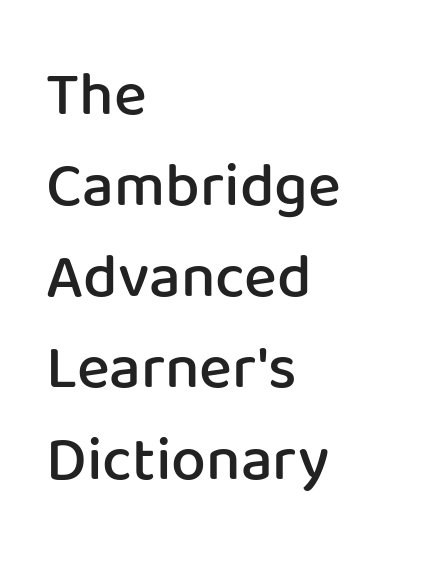
The image shows 62 px semibold sans-serif type, upright; set left-aligned, normal line spacing (1.47x), normal letter spacing, not underlined; low stroke contrast and a medium x-height.
